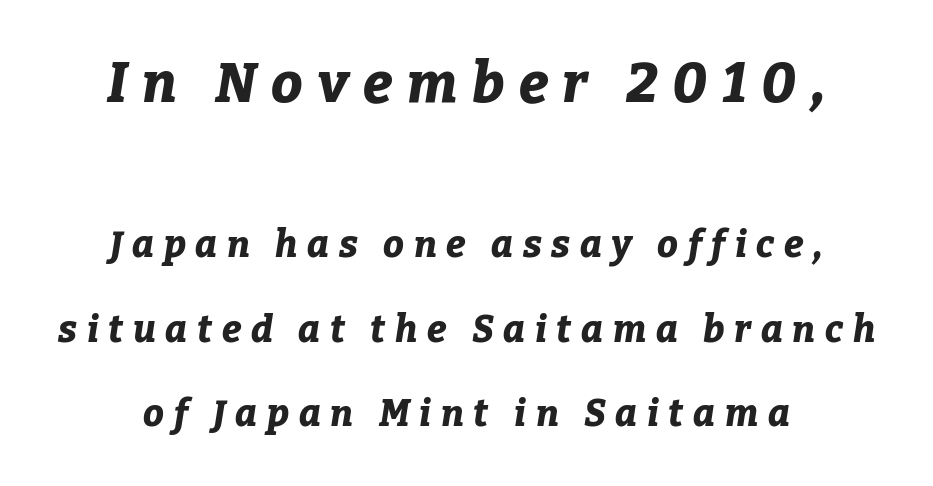
The string is rendered with underlining switched off. Here the designer chose a conventional face with non-uniform glyph widths. Typographic density is high because the face is bold. Slant detected: the letters are inclined. Quick note: interline space is abundant.
